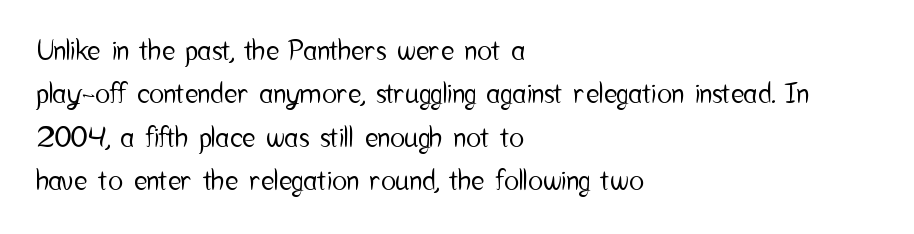
Each line starts at the same left margin while the right side varies. Tall strokes in this sample are plumb rather than angled. Is this a sans? Yes — the strokes have no serifs. Compared with typical body copy, the letter spacing here is the same. Regular leading.
